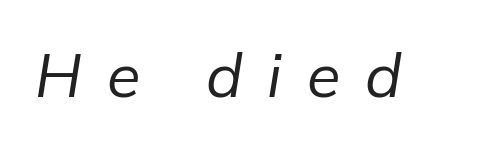
Q: Is the text bold? A: No.
Q: Is the text italic (slanted)? A: Yes, it leans right by about 9 degrees.
Q: Is the text underlined? A: No.
Q: Is the spacing between letters normal or unusually wide? A: Unusually wide.
Q: Width (condensed, normal, or wide)? A: Normal.
Q: Stroke contrast? A: Low.
Q: x-height? A: Medium.
Q: Monospaced? A: No.
